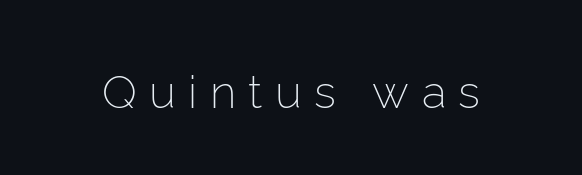
{"serif": "no", "italic": "no", "bold": "no", "weight": "light", "width": "normal", "stroke_contrast": "low", "x_height": "medium", "monospaced": "no", "underline": "no", "letter_spacing": "wide", "letter_spacing_em": 0.27, "glyph_px": 46}
